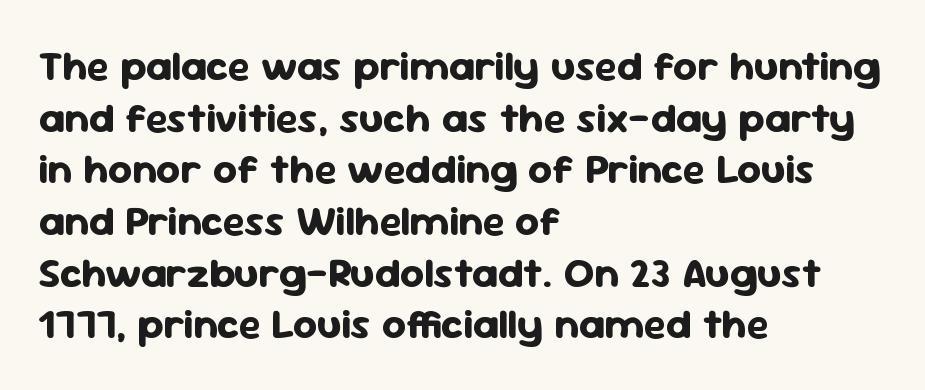
{"serif": "no", "italic": "no", "bold": "yes", "weight": "bold", "width": "normal", "stroke_contrast": "low", "x_height": "medium", "monospaced": "no", "underline": "no", "align": "left", "line_spacing_ratio": 1.23, "letter_spacing": "normal", "letter_spacing_em": 0.0, "glyph_px": 42}
